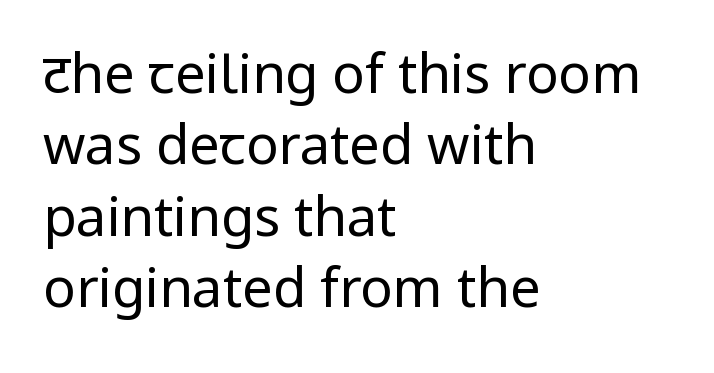
The image shows 54 px regular-weight sans-serif type, upright; set left-aligned, normal line spacing (1.32x), normal letter spacing, not underlined; low stroke contrast and a medium x-height.
